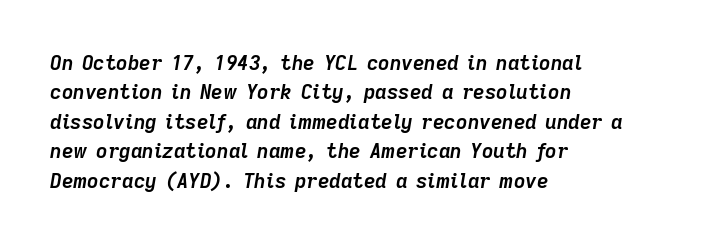
The image shows 20 px bold type, italic (leaning right); set left-aligned, normal line spacing (1.47x), normal letter spacing, not underlined.
